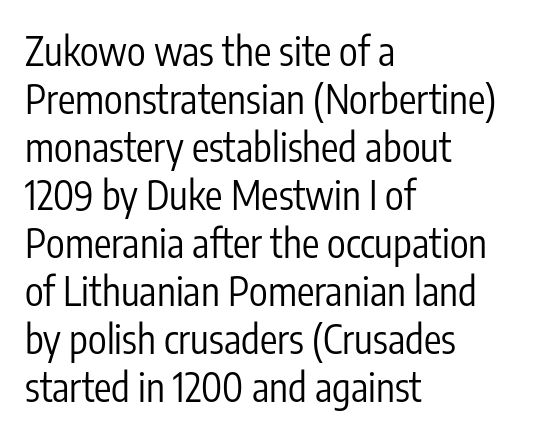
The type is set solid horizontally, with unmodified tracking. A classic flush-left, rag-right setting is used for this passage. The rendering uses natural spacing where letterforms have individual widths. The weight would be labelled regular, book, light, or lighter still. The characters display no serif detailing; their extremities are plain.
